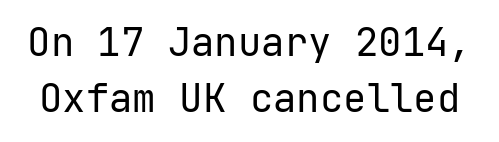
The image shows 39 px regular-weight sans-serif type, upright, monospaced; set normal line spacing (1.44x), normal letter spacing, not underlined; low stroke contrast and a medium x-height.
